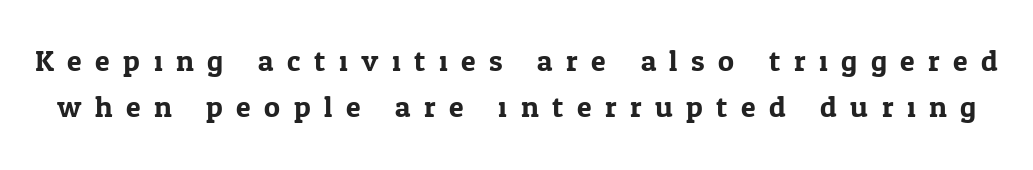
Posture: upright roman. Any mark beneath the type? The region is blank. Character widths vary here, with narrow letters taking less room than wide ones. The typeface chosen for these lines features serifs.
